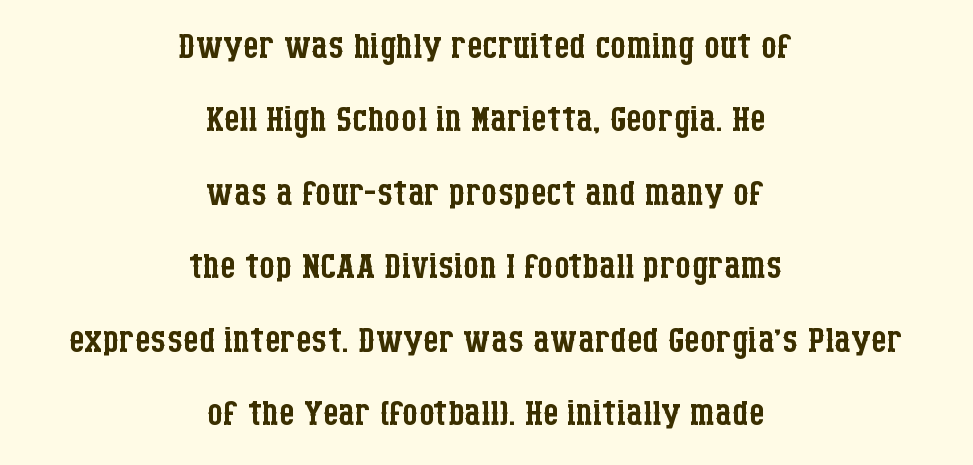
Q: Is the text bold? A: No.
Q: Is the text italic (slanted)? A: No, it is upright.
Q: Is the typeface a serif or a sans-serif typeface? A: Serif.
Q: Is the text underlined? A: No.
Q: How is the paragraph aligned? A: Centered.
Q: Is the spacing between letters normal or unusually wide? A: Normal.
Q: Is the spacing between lines tight, normal or loose? A: Normal.
Q: Width (condensed, normal, or wide)? A: Condensed.
Q: Stroke contrast? A: Low.
Q: x-height? A: Large.
Q: Monospaced? A: No.
